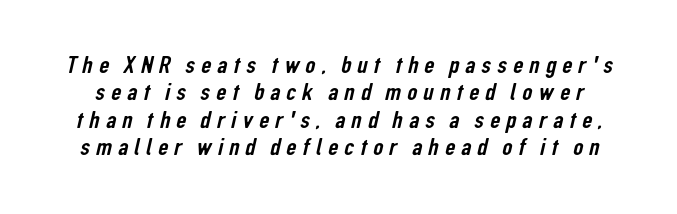
Is the letter spacing exaggerated? Yes — the characters are pushed far apart. Words float on clear page, feet unadorned. How would I describe the line gaps? Narrow and economical.
